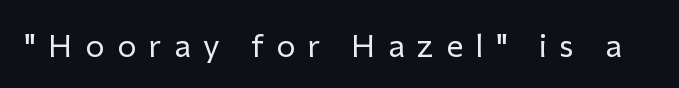
The image shows 32 px regular-weight sans-serif type, upright; set unusually wide letter spacing (+0.39 em), not underlined; low stroke contrast and a medium x-height.
